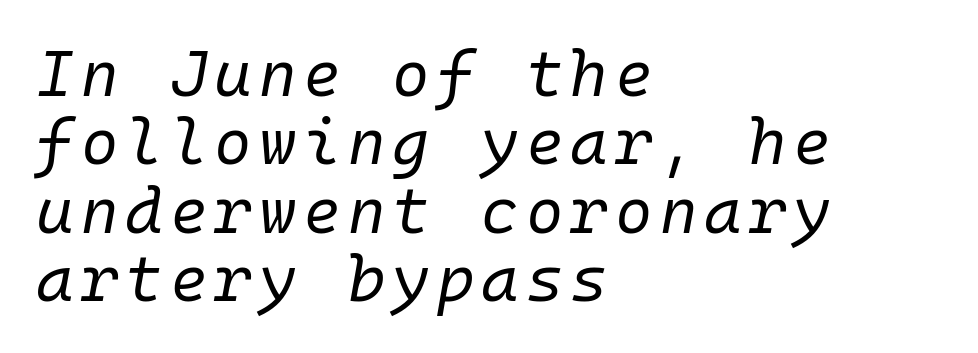
{"italic": "yes", "lean": "right", "slant_degrees": 10, "bold": "no", "weight": "regular", "width": "normal", "stroke_contrast": "low", "x_height": "medium", "monospaced": "yes", "underline": "no", "align": "left", "line_spacing": "tight", "line_spacing_ratio": 1.07, "glyph_px": 64}
